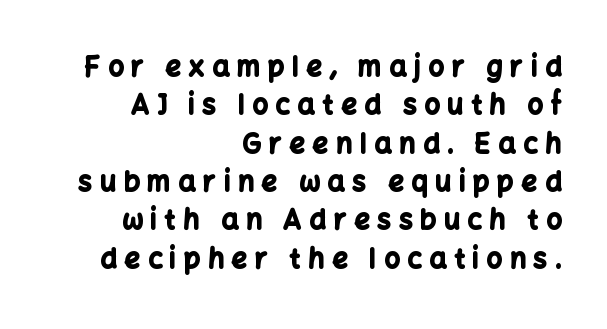
{"italic": "no", "bold": "yes", "underline": "no", "align": "right", "line_spacing": "normal", "line_spacing_ratio": 1.42, "letter_spacing": "wide", "letter_spacing_em": 0.29, "glyph_px": 27}
